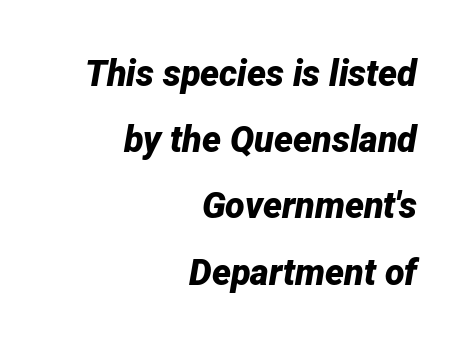
{"italic": "yes", "lean": "right", "slant_degrees": 12, "bold": "yes", "weight": "bold", "width": "normal", "stroke_contrast": "low", "x_height": "medium", "monospaced": "no", "underline": "no", "align": "right", "line_spacing_ratio": 1.84, "letter_spacing": "normal", "letter_spacing_em": 0.0, "glyph_px": 36}
